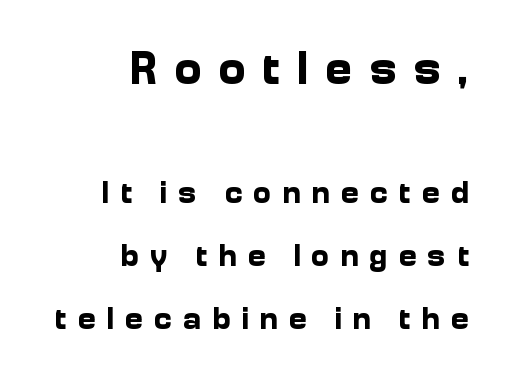
{"serif": "no", "italic": "no", "bold": "yes", "weight": "bold", "width": "normal", "stroke_contrast": "low", "x_height": "medium", "monospaced": "no", "underline": "no", "align": "right", "line_spacing": "loose", "line_spacing_ratio": 2.03, "letter_spacing": "wide", "letter_spacing_em": 0.34, "larger_block": "first", "size_ratio": 1.52, "glyph_px": 47}
